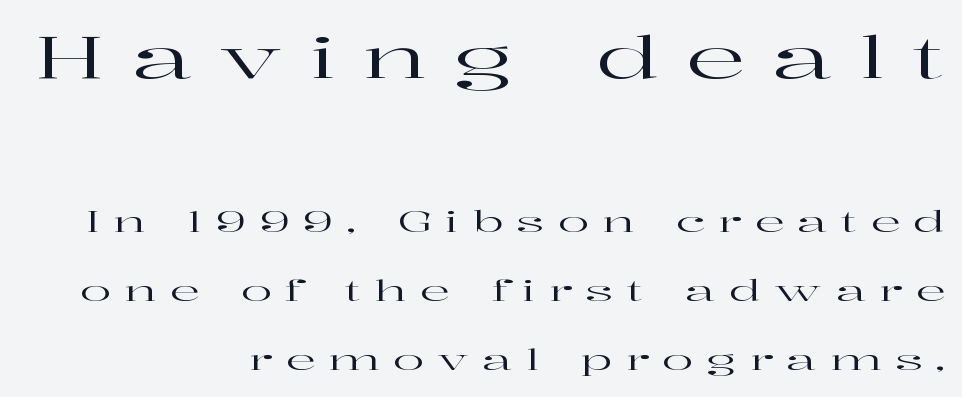
The image shows 58 px wide serif type, upright; set right-aligned, loose line spacing (2.38x), unusually wide letter spacing (+0.46 em), not underlined; the first (top) block is 2.0x larger; high stroke contrast and a medium x-height.
